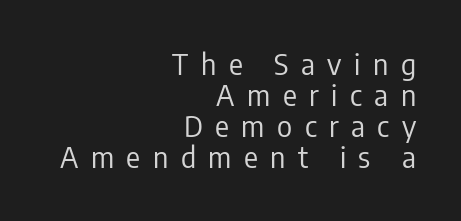
{"serif": "no", "italic": "no", "bold": "no", "weight": "regular", "width": "condensed", "stroke_contrast": "low", "x_height": "medium", "monospaced": "no", "underline": "no", "align": "right", "line_spacing": "tight", "line_spacing_ratio": 1.07, "letter_spacing": "wide", "letter_spacing_em": 0.43, "glyph_px": 29}
